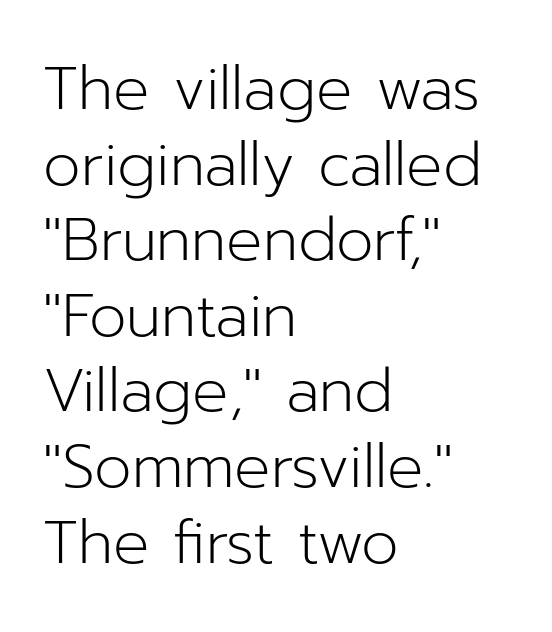
{"serif": "no", "italic": "no", "bold": "no", "weight": "light", "width": "normal", "stroke_contrast": "low", "x_height": "medium", "monospaced": "no", "underline": "no", "align": "left", "line_spacing": "normal", "line_spacing_ratio": 1.26, "letter_spacing": "normal", "letter_spacing_em": 0.0, "glyph_px": 60}
